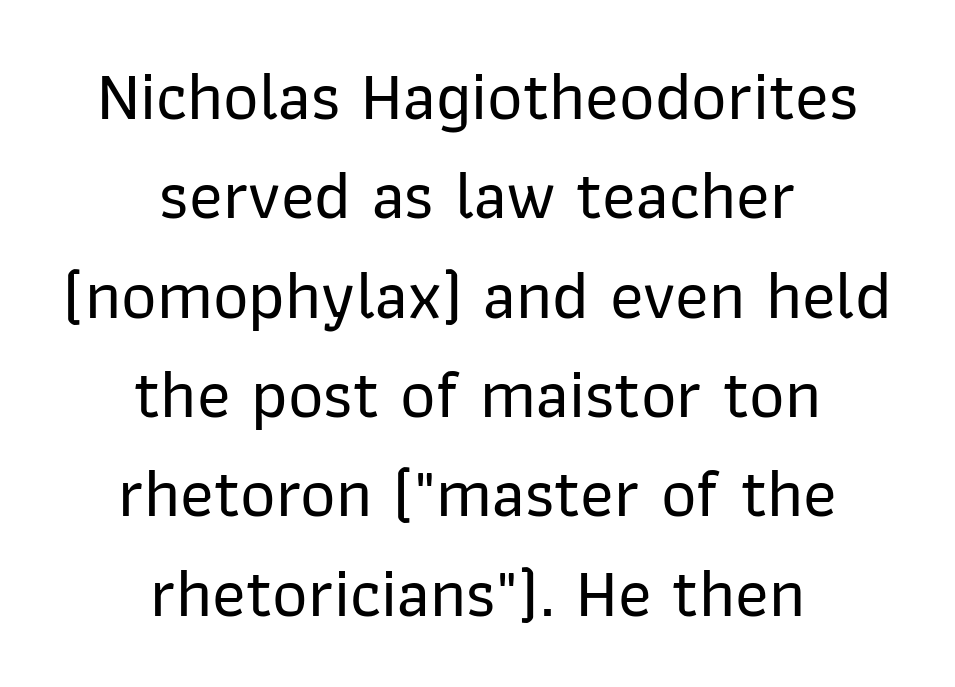
Reading down the block, each line starts at a different indent, mirrored at its end. Just letters on the line, the space beneath them empty. Do the letters lean? They stand straight. Each letter keeps its own natural width here, so spacing adapts to shape. A normal amount of white space separates one row of letters from the next. The passage shown has conventional tracking throughout.
